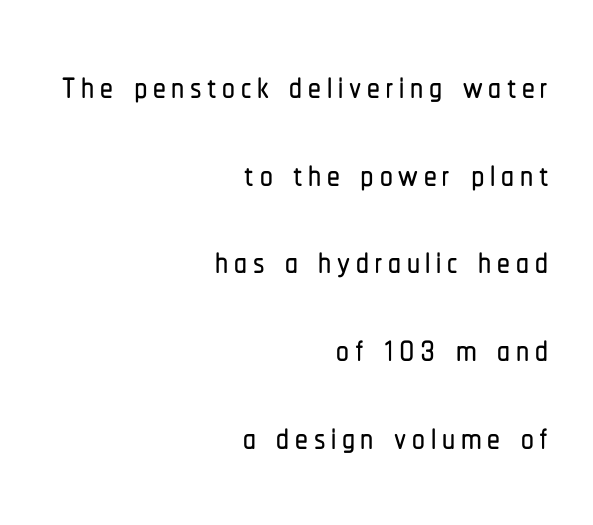
{"serif": "no", "italic": "no", "width": "condensed", "stroke_contrast": "low", "x_height": "medium", "monospaced": "no", "underline": "no", "align": "right", "line_spacing_ratio": 1.72, "glyph_px": 51}
